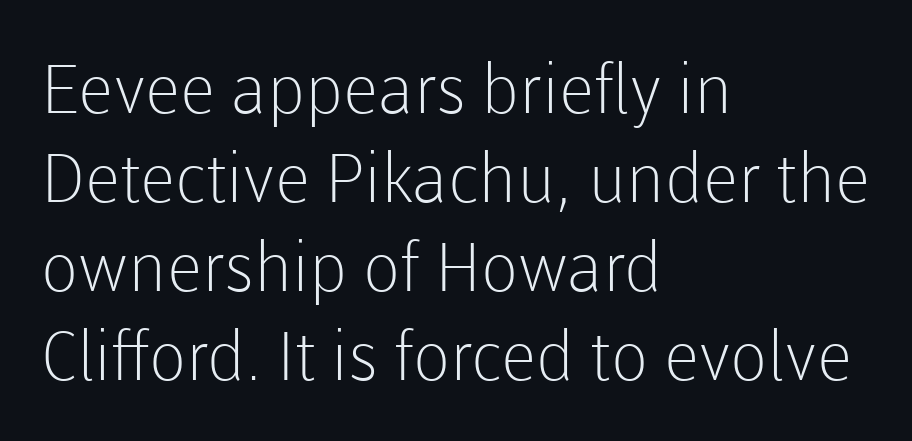
Is the type heavy? It reads as light-to-regular instead. The typeface chosen for these lines omits serifs. This sample is left-justified, so line endings fall wherever the words run out. In terms of posture, this sample is upright. Type without underlining.
